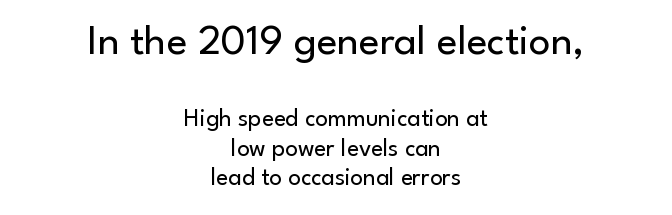
This sample uses plain, unmodified letter spacing. Vertical stems look standard width or narrower in stroke. Centered paragraph, ragged on both sides. This sample has the flowing, uneven cadence of proportional lettering. Letters rest on an invisible, unmarked baseline.
